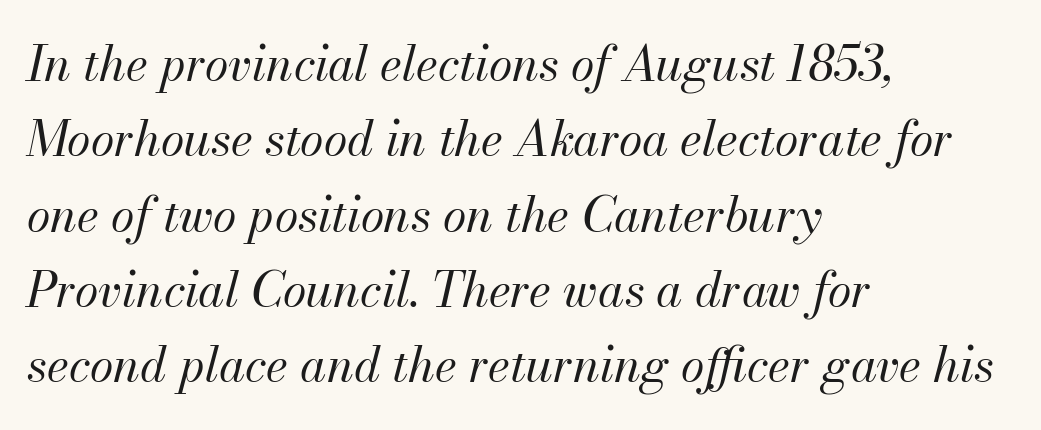
{"italic": "yes", "lean": "right", "slant_degrees": 13, "bold": "no", "weight": "regular", "width": "normal", "stroke_contrast": "medium", "x_height": "small", "monospaced": "no", "underline": "no", "align": "left", "line_spacing": "normal", "line_spacing_ratio": 1.57, "letter_spacing": "normal", "letter_spacing_em": 0.0, "glyph_px": 48}
